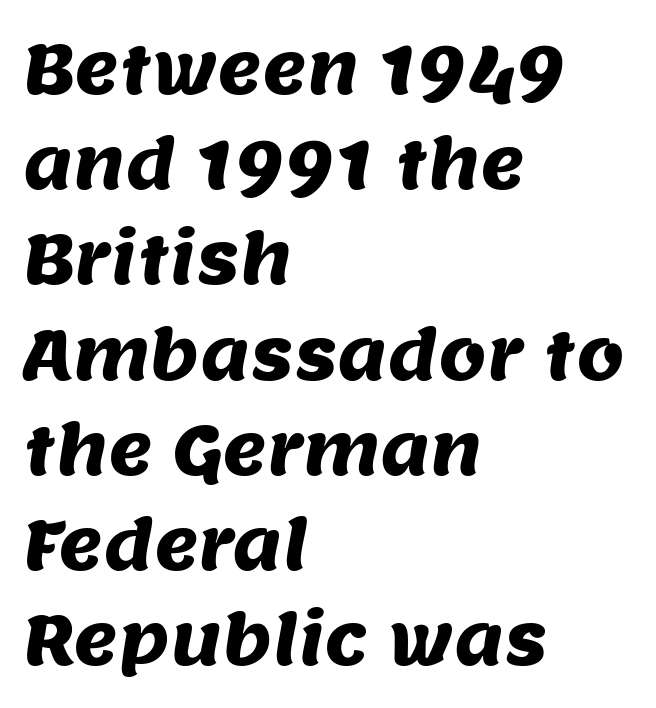
These lines are rendered in a variable-pitch font. Letterform terminals end flat and unadorned throughout the passage. This rendering leaves character spacing at its baseline value. Students, observe: this is what conventionally led text looks like. Visually the block forms a straight wall on the left and a jagged coastline on the right. Type without underlining.
